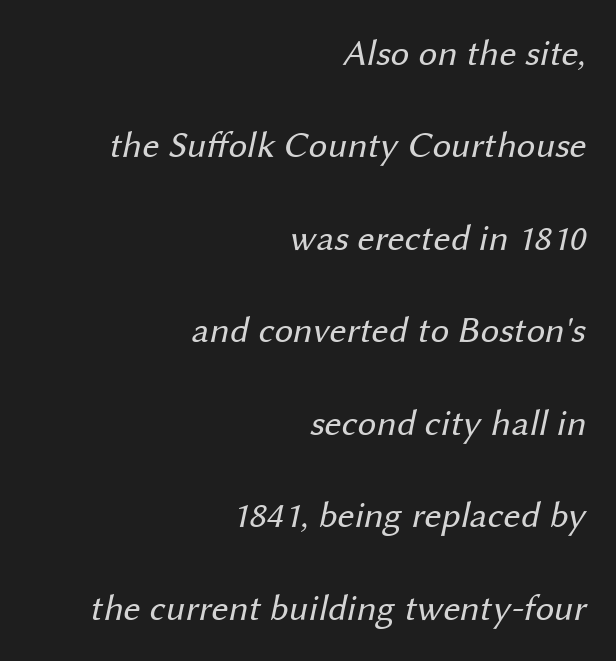
Q: Is the text bold? A: No.
Q: Is the typeface a serif or a sans-serif typeface? A: Sans-serif.
Q: Is the text underlined? A: No.
Q: How is the paragraph aligned? A: Right-aligned.
Q: Is the spacing between letters normal or unusually wide? A: Normal.
Q: Is the spacing between lines tight, normal or loose? A: Loose.
Q: Width (condensed, normal, or wide)? A: Normal.
Q: Stroke contrast? A: Medium.
Q: x-height? A: Medium.
Q: Monospaced? A: No.
